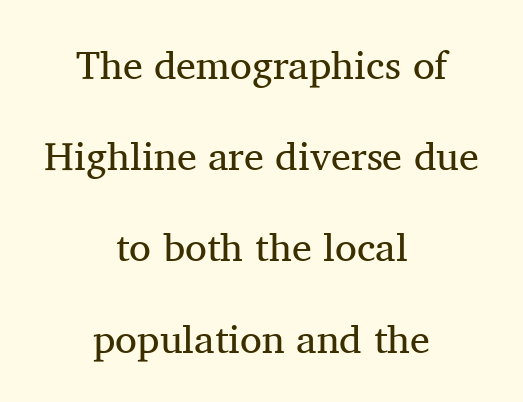
Note the varied advance widths — an 'i' is clearly narrower than an 'm'. Weight: not bold — regular or lighter. The letters stand upright; this is a roman face. One-word summary of the alignment: center.
